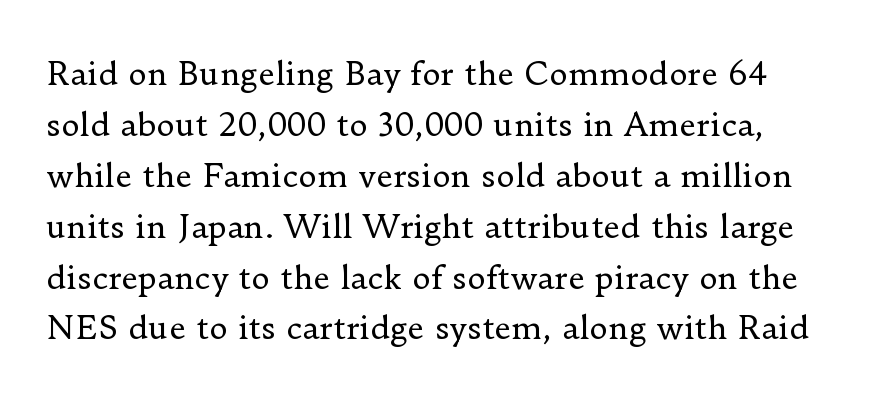
The image shows 32 px regular-weight serif type, upright; set normal line spacing (1.59x), normal letter spacing, not underlined; low stroke contrast and a small x-height.
